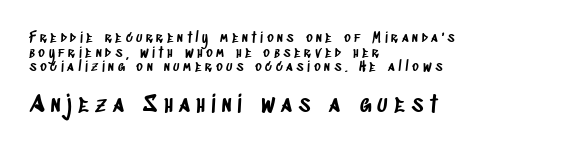
Q: Is the text underlined? A: No.
Q: How is the paragraph aligned? A: Left-aligned.
Q: Is the spacing between letters normal or unusually wide? A: Unusually wide.
Q: Is the spacing between lines tight, normal or loose? A: Tight.
Q: Which block of text is set in a larger size, the first (top) or the second (bottom)? A: The second (bottom) one.
